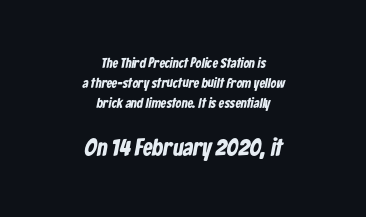
This rendering features lettering with no underline. Vertical spacing — default. Notice how the passage keeps no hard edge, just a central spine. Is the lower block the larger one? Yes — the lower block carries the bigger type.
